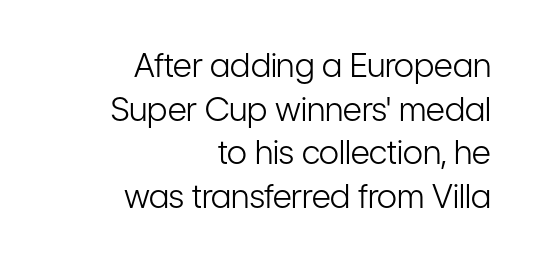
Letters rest on an invisible, unmarked baseline. This sample uses plain, unmodified letter spacing. The weight tops out at a normal text grade. These lines are composed in type without serifs. The passage is arranged like a letterhead date or caption credit — flush right. This sample keeps an unexceptional amount of space between lines.
